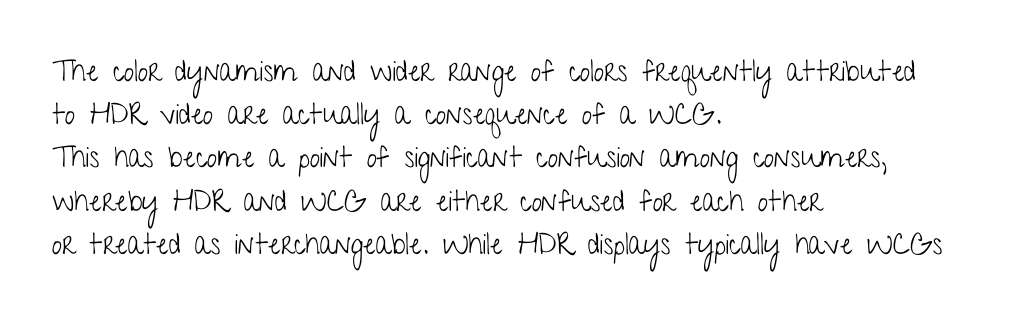
The gaps between neighbouring characters are ordinary and unremarkable. The specimen reads as upright at a glance. The cut favours lightness, reaching ordinary text weight at its darkest. The letters advance in unequal steps, a hallmark of proportional type.
